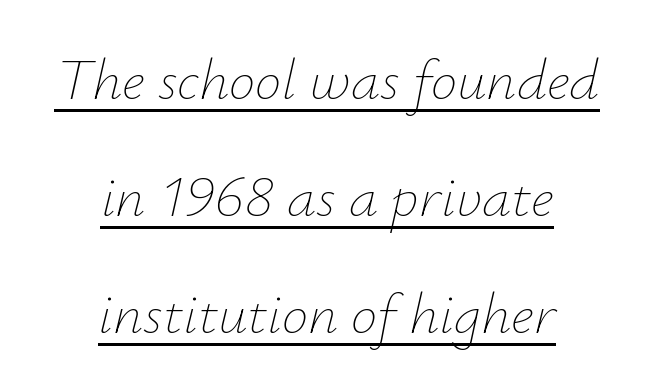
The paragraph has two soft edges and a firm central axis. The passage shown is underscored from start to finish. The type is set solid horizontally, with unmodified tracking. The passage shown is not bold in any degree.
